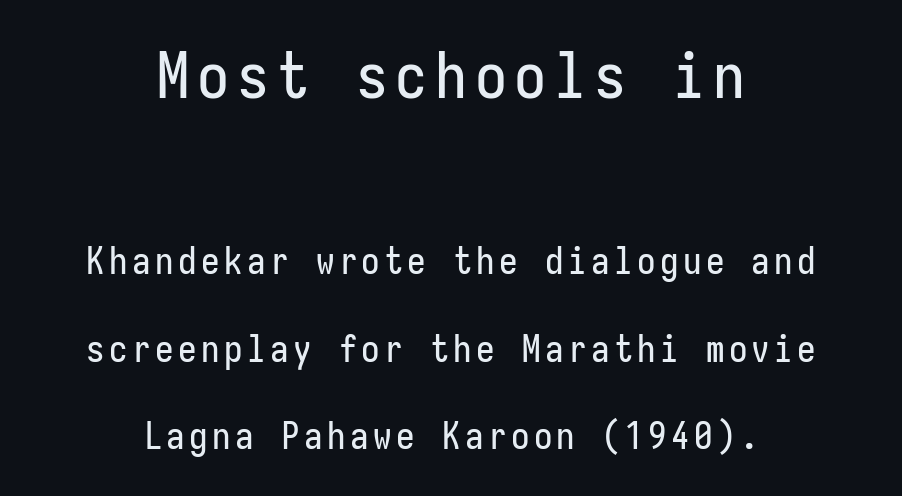
The image shows 64 px condensed sans-serif type, upright, monospaced; set centered, loose line spacing (2.36x), not underlined; the first (top) block is 1.73x larger; low stroke contrast and a medium x-height.
